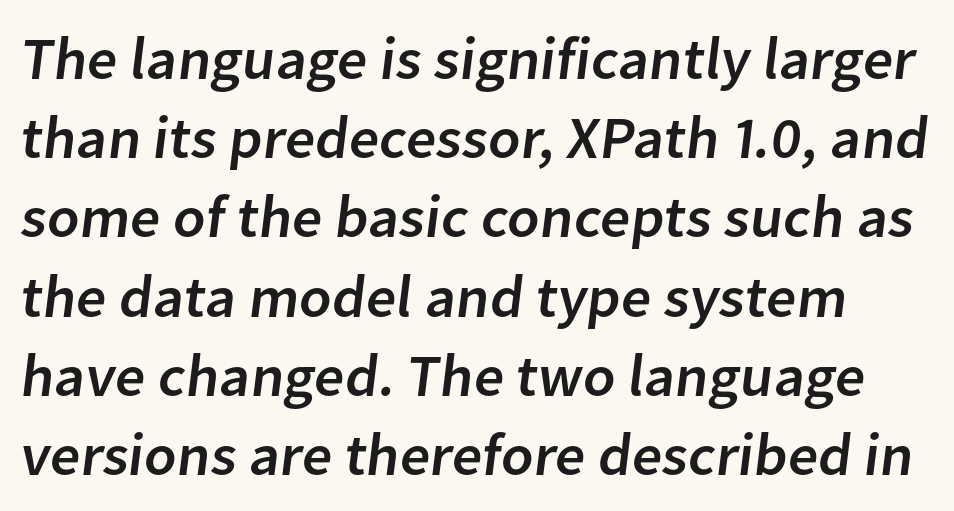
The image shows 60 px sans-serif type; set normal line spacing (1.32x), normal letter spacing, not underlined; low stroke contrast and a medium x-height.
